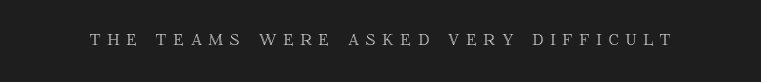
The image shows 22 px text type, upright; set unusually wide letter spacing (+0.3 em), not underlined.
